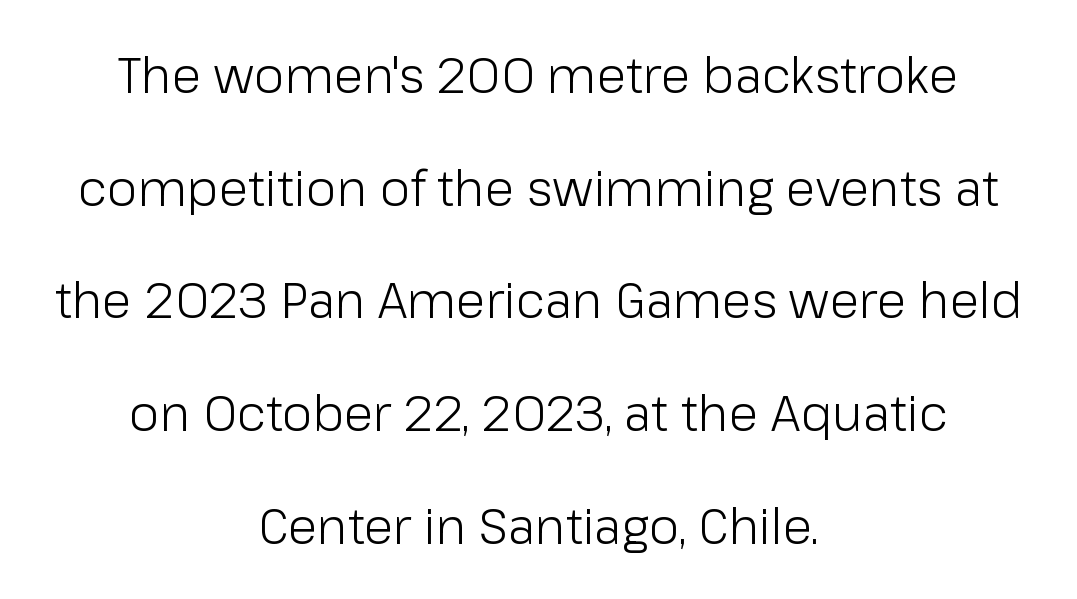
Q: Is the text bold? A: No.
Q: Is the text italic (slanted)? A: No, it is upright.
Q: Is the typeface a serif or a sans-serif typeface? A: Sans-serif.
Q: Is the text underlined? A: No.
Q: How is the paragraph aligned? A: Centered.
Q: Is the spacing between letters normal or unusually wide? A: Normal.
Q: Is the spacing between lines tight, normal or loose? A: Loose.
Q: Width (condensed, normal, or wide)? A: Normal.
Q: Stroke contrast? A: Low.
Q: x-height? A: Medium.
Q: Monospaced? A: No.
